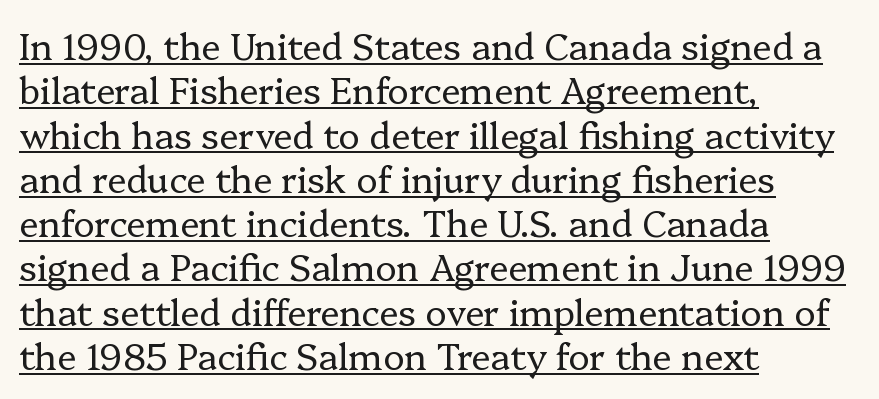
Unlike italic type, these characters show no tilt at all. Underlining? Definitely there. Students, note that the glyphs here touch the page at normal intervals. The rendering uses natural spacing where letterforms have individual widths.
